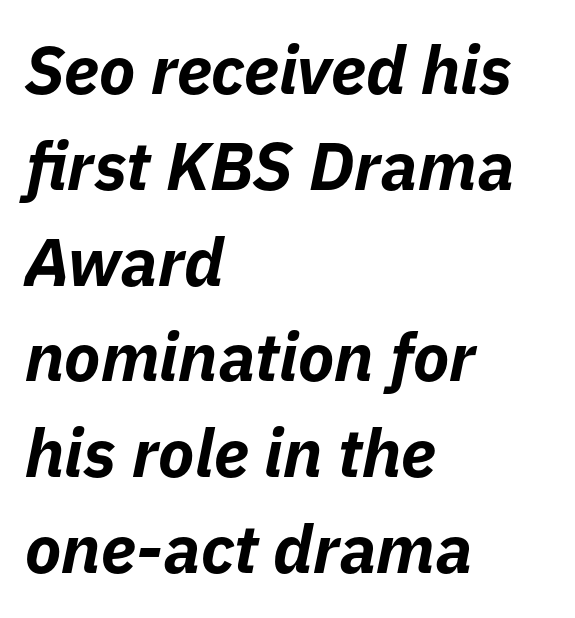
Line spacing here is normal. Spacing verdict: proportional, widths tailored to each character. Would a proofreader flag this as italicized? Yes. Does the copy run flush right? No — it runs flush left. No extra tracking has been applied to these lines.
